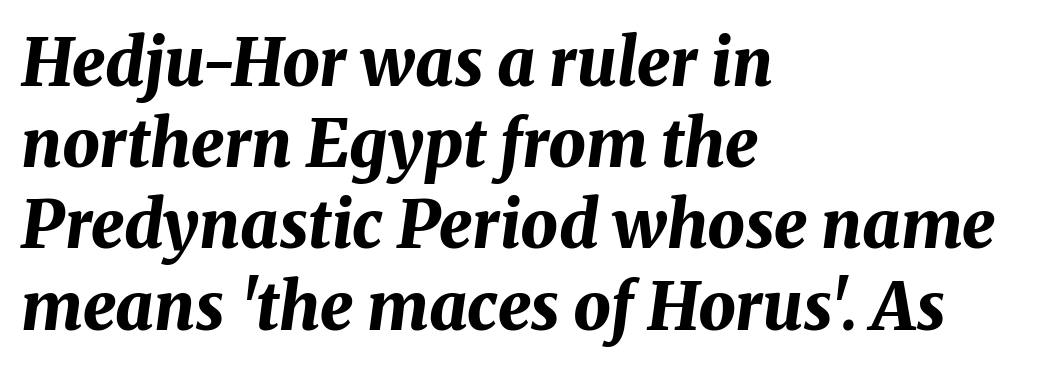
Note the varied advance widths — an 'i' is clearly narrower than an 'm'. Students, this is bold: see how much ink each stroke carries. Bare-footed words on every line. Observe the ordinary spacing: letters are neighbours, not strangers.
